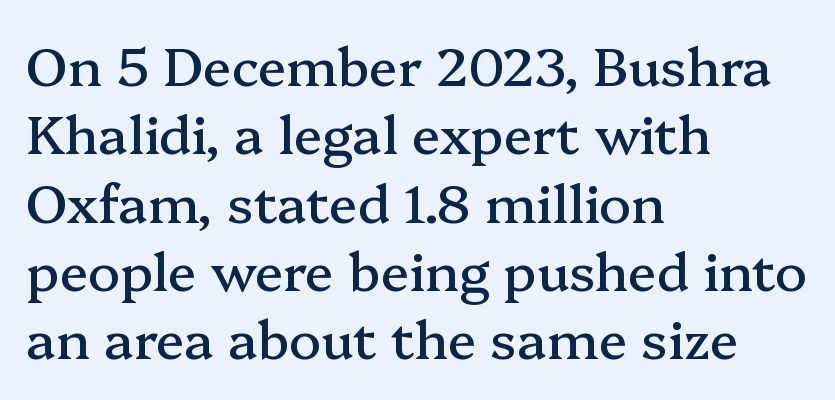
Q: Is the text italic (slanted)? A: No, it is upright.
Q: Is the typeface a serif or a sans-serif typeface? A: Serif.
Q: Is the text underlined? A: No.
Q: How is the paragraph aligned? A: Left-aligned.
Q: Is the spacing between letters normal or unusually wide? A: Normal.
Q: Is the spacing between lines tight, normal or loose? A: Normal.
Q: Width (condensed, normal, or wide)? A: Normal.
Q: Stroke contrast? A: Medium.
Q: x-height? A: Medium.
Q: Monospaced? A: No.
